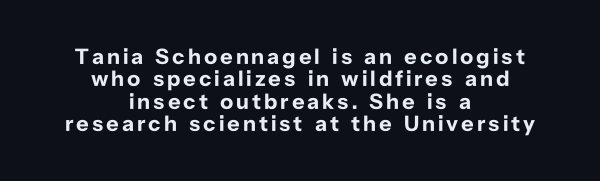
Q: Is the text bold? A: Yes.
Q: Is the text italic (slanted)? A: No, it is upright.
Q: Is the text underlined? A: No.
Q: How is the paragraph aligned? A: Centered.
Q: Is the spacing between lines tight, normal or loose? A: Tight.
